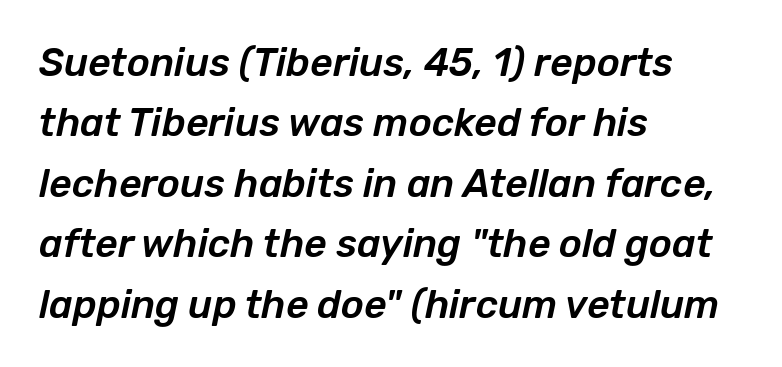
The passage shown is not underscored anywhere. The space between consecutive lines is moderate. Letter spacing: default. Casual observation: everything's shoved over to the left. The passage shown leans; its letterforms are oblique. You could not count columns in this text — the font is proportionally spaced.
